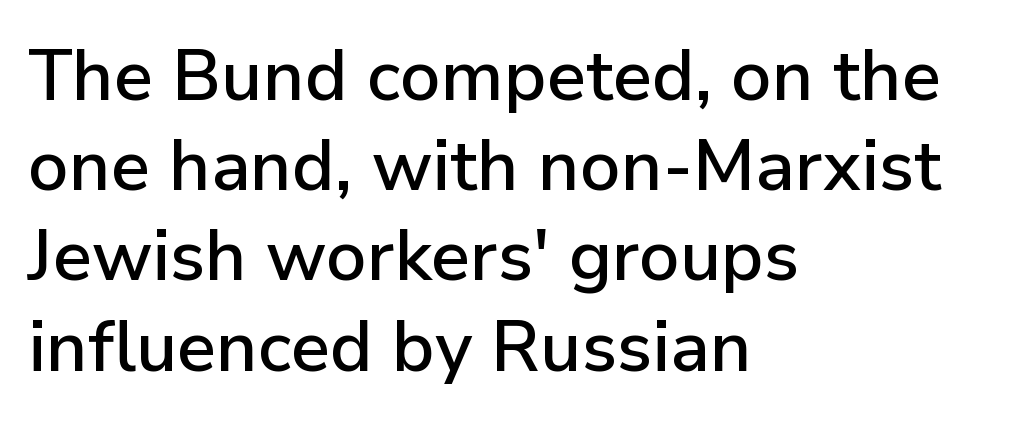
Each word holds together tightly as a unit, with standard inter-letter gaps. Is there any slant? The stems are plumb. Each letter keeps its own natural width here, so spacing adapts to shape. You can tell from the bare stems that sans-serif type was used. Only glyphs here, with clear space below each row.
